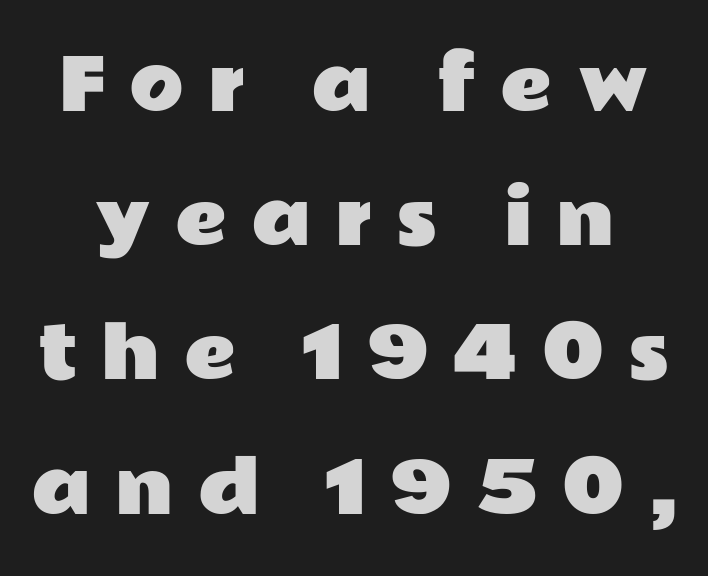
Q: Is the text italic (slanted)? A: No, it is upright.
Q: Is the typeface a serif or a sans-serif typeface? A: Sans-serif.
Q: Is the text underlined? A: No.
Q: Is the spacing between letters normal or unusually wide? A: Unusually wide.
Q: Width (condensed, normal, or wide)? A: Wide.
Q: Stroke contrast? A: Low.
Q: x-height? A: Medium.
Q: Monospaced? A: No.
